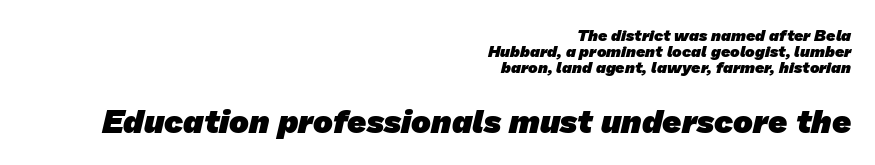
{"serif": "no", "bold": "yes", "weight": "heavy", "width": "normal", "stroke_contrast": "low", "x_height": "medium", "monospaced": "no", "underline": "no", "align": "right", "line_spacing": "tight", "line_spacing_ratio": 1.01, "letter_spacing": "normal", "letter_spacing_em": 0.0, "larger_block": "second", "size_ratio": 2.06, "glyph_px": 33}
